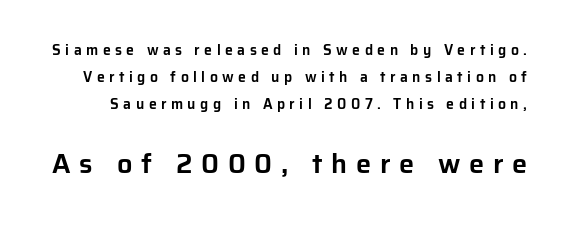
Words appear elongated and porous because spacing is wide. The glyphs are unaccompanied by any horizontal stroke below them. Characters remain perfectly vertical along every line. Character size in the trailing block exceeds that of the leading block. Notice the wide empty band between every row — that's loose leading.
